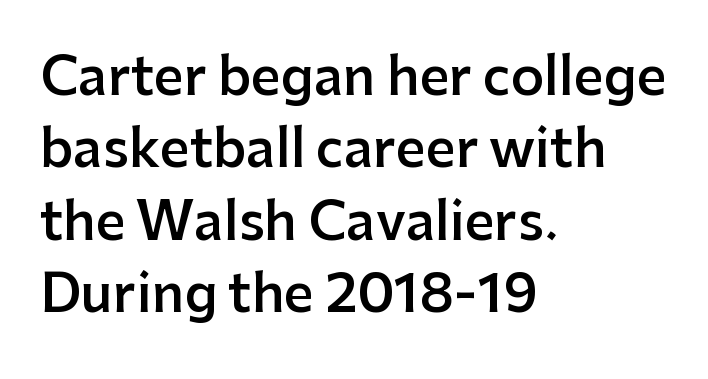
The image shows 52 px semibold sans-serif type, upright; set left-aligned, normal line spacing (1.39x), normal letter spacing, not underlined; low stroke contrast and a medium x-height.
